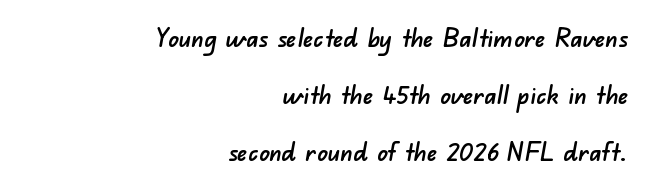
The image shows 26 px text type; set right-aligned, loose line spacing (2.2x), normal letter spacing, not underlined.
